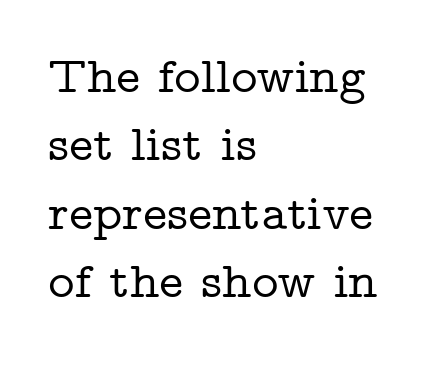
{"serif": "yes", "italic": "no", "width": "wide", "stroke_contrast": "low", "x_height": "medium", "monospaced": "no", "underline": "no", "align": "left", "line_spacing": "normal", "line_spacing_ratio": 1.34, "letter_spacing": "normal", "letter_spacing_em": 0.0, "glyph_px": 51}
